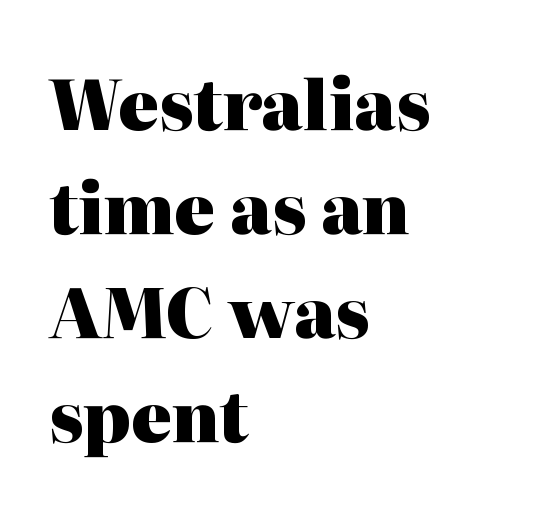
The image shows 68 px heavy serif type, upright; set left-aligned, normal line spacing (1.53x), normal letter spacing, not underlined; high stroke contrast and a medium x-height.
